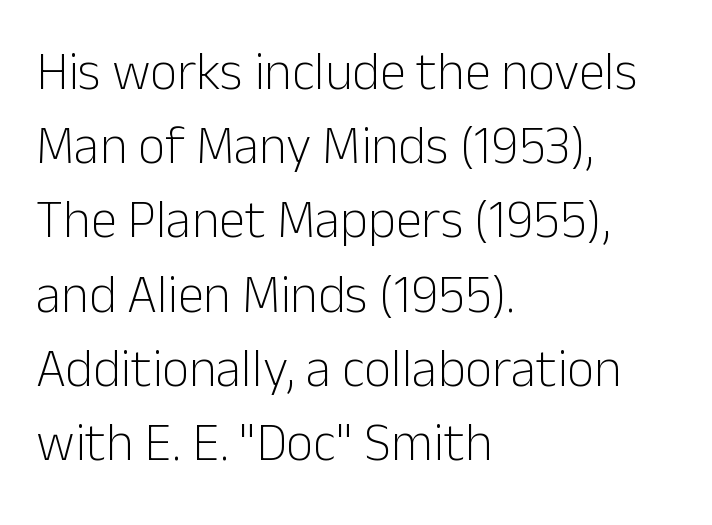
{"serif": "no", "italic": "no", "bold": "no", "weight": "light", "width": "normal", "stroke_contrast": "low", "x_height": "medium", "monospaced": "no", "underline": "no", "align": "left", "line_spacing": "normal", "line_spacing_ratio": 1.4, "letter_spacing": "normal", "letter_spacing_em": 0.0, "glyph_px": 53}
